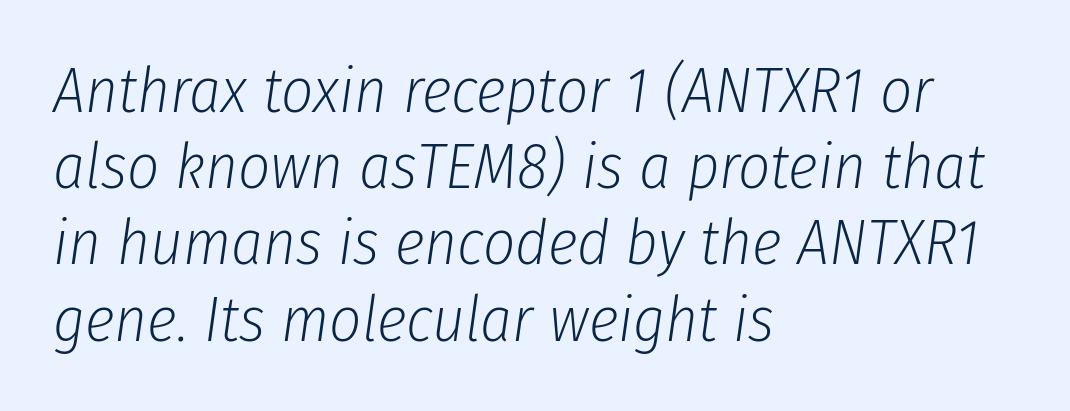
Q: Is the text bold? A: No.
Q: Is the text italic (slanted)? A: Yes, it leans right by about 8 degrees.
Q: Is the text underlined? A: No.
Q: How is the paragraph aligned? A: Left-aligned.
Q: Is the spacing between letters normal or unusually wide? A: Normal.
Q: Width (condensed, normal, or wide)? A: Condensed.
Q: Stroke contrast? A: Low.
Q: x-height? A: Medium.
Q: Monospaced? A: No.
